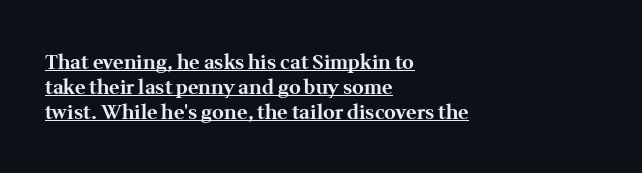
The image shows 20 px bold type, upright; set left-aligned, line spacing 1.24x, normal letter spacing, underlined.
